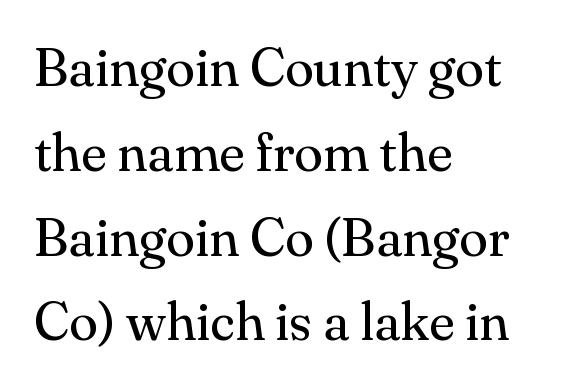
{"serif": "yes", "italic": "no", "bold": "no", "weight": "regular", "width": "normal", "stroke_contrast": "medium", "x_height": "small", "monospaced": "no", "underline": "no", "align": "left", "line_spacing": "normal", "line_spacing_ratio": 1.6, "letter_spacing": "normal", "letter_spacing_em": 0.0, "glyph_px": 53}
